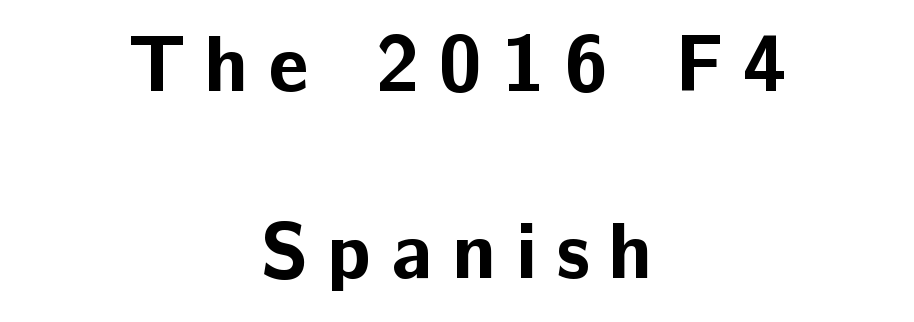
A typesetter would mark this as roman, not italic. Where is the straight margin? There isn't one; the lines are centered. The type family on display is of the sans-serif kind. Emphasis by weight is at full strength: bold. Honestly, there is no underline to notice here at all. Note the varied advance widths — an 'i' is clearly narrower than an 'm'.
